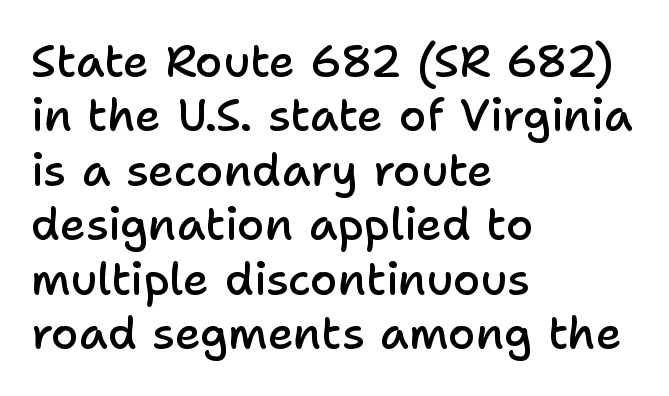
This is roman type, the default non-slanted kind. Honestly, there is no underline to notice here at all. The passage shown has conventional tracking throughout. Is this a sans? Yes — the strokes have no serifs. The paragraph shown leans on its left margin. On the weight axis this lands at semibold, roughly 600.
